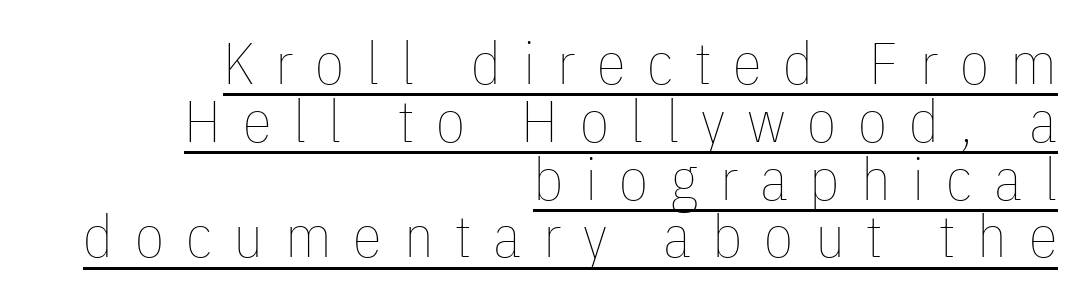
The image shows 59 px thin, condensed type, upright; set right-aligned, tight line spacing (0.98x), unusually wide letter spacing (+0.37 em), underlined; low stroke contrast and a medium x-height.
